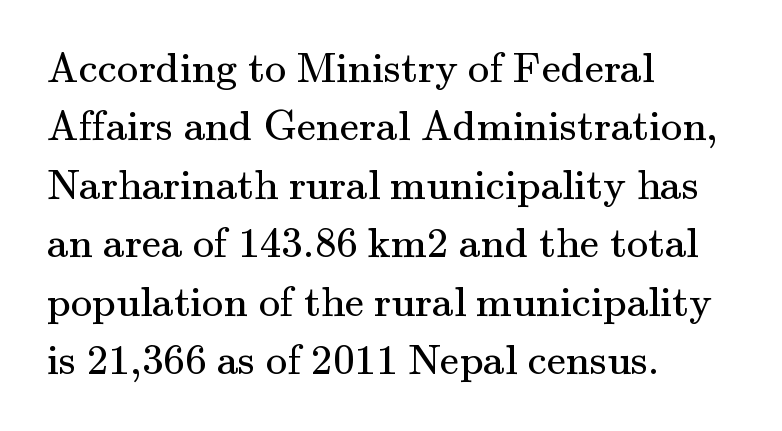
This rendering uses left alignment, leaving the right contour irregular. Stroke thickness stays within the range of a standard reading face or lighter. What's the leading like? Ordinary, nothing unusual. You can tell from the footed stems that serif type was used.
